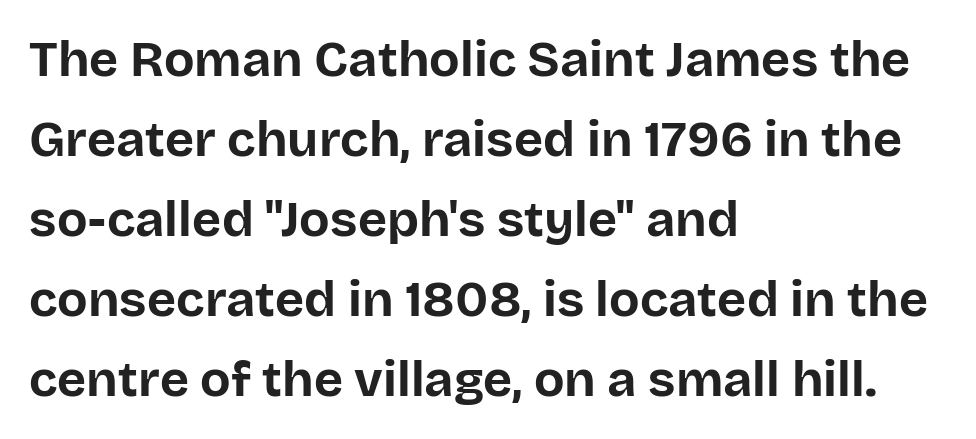
{"serif": "no", "italic": "no", "bold": "yes", "weight": "bold", "width": "normal", "stroke_contrast": "low", "x_height": "large", "monospaced": "no", "underline": "no", "align": "left", "line_spacing": "normal", "line_spacing_ratio": 1.6, "letter_spacing": "normal", "letter_spacing_em": 0.0, "glyph_px": 50}
